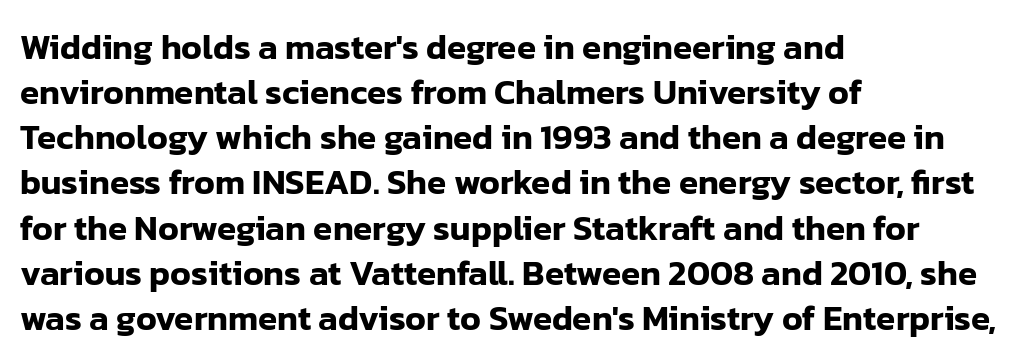
{"serif": "no", "italic": "no", "width": "normal", "stroke_contrast": "low", "x_height": "medium", "monospaced": "no", "underline": "no", "align": "left", "line_spacing": "normal", "line_spacing_ratio": 1.29, "letter_spacing": "normal", "letter_spacing_em": 0.0, "glyph_px": 35}
